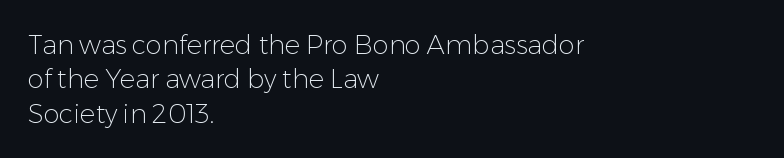
{"italic": "no", "bold": "no", "underline": "no", "align": "left", "line_spacing": "normal", "line_spacing_ratio": 1.32, "letter_spacing": "normal", "letter_spacing_em": 0.0, "glyph_px": 26}
